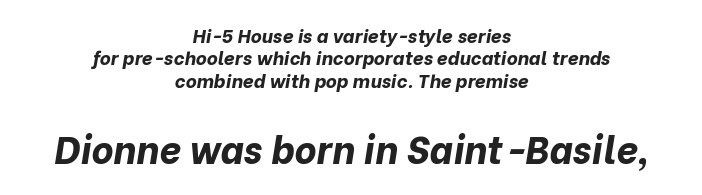
{"italic": "yes", "lean": "right", "slant_degrees": 10, "bold": "yes", "weight": "bold", "width": "normal", "stroke_contrast": "low", "x_height": "medium", "monospaced": "no", "underline": "no", "align": "center", "line_spacing_ratio": 1.18, "letter_spacing": "normal", "letter_spacing_em": 0.0, "larger_block": "second", "size_ratio": 2.0, "glyph_px": 38}
